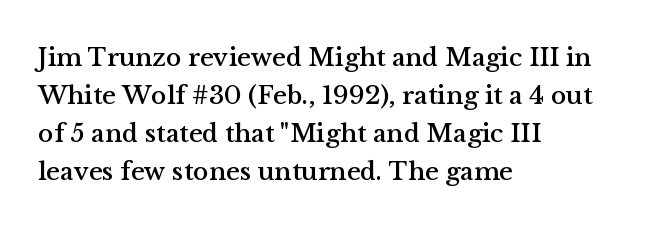
{"italic": "no", "underline": "no", "align": "left", "line_spacing": "normal", "line_spacing_ratio": 1.46, "letter_spacing": "normal", "letter_spacing_em": 0.0, "glyph_px": 26}
